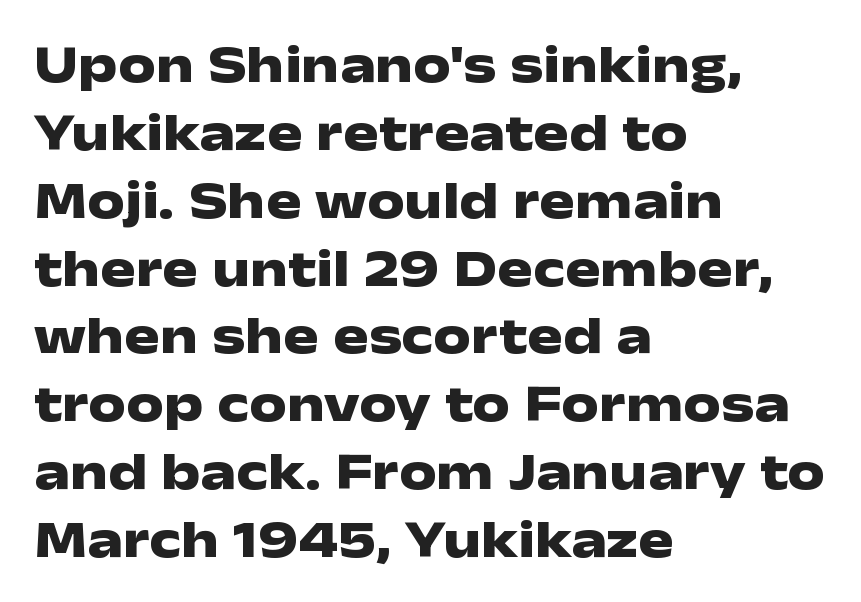
Q: Is the text bold? A: Yes.
Q: Is the text italic (slanted)? A: No, it is upright.
Q: Is the typeface a serif or a sans-serif typeface? A: Sans-serif.
Q: Is the text underlined? A: No.
Q: How is the paragraph aligned? A: Left-aligned.
Q: Is the spacing between letters normal or unusually wide? A: Normal.
Q: Is the spacing between lines tight, normal or loose? A: Normal.
Q: Width (condensed, normal, or wide)? A: Wide.
Q: Stroke contrast? A: Low.
Q: x-height? A: Medium.
Q: Monospaced? A: No.
